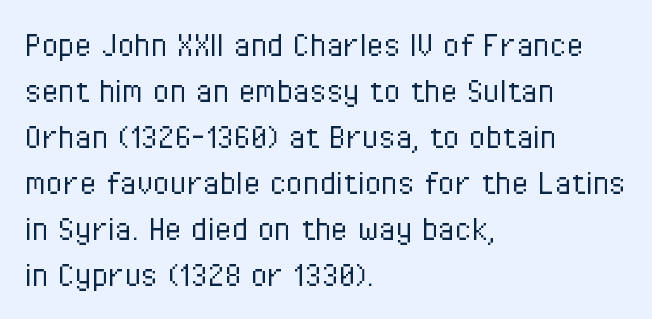
The image shows 38 px light, condensed sans-serif type, upright; set left-aligned, line spacing 1.21x, normal letter spacing, not underlined; low stroke contrast and a medium x-height.
